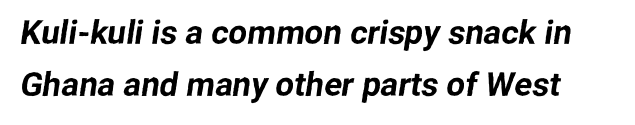
Q: Is the typeface a serif or a sans-serif typeface? A: Sans-serif.
Q: Is the text underlined? A: No.
Q: Is the spacing between letters normal or unusually wide? A: Normal.
Q: Is the spacing between lines tight, normal or loose? A: Normal.
Q: Width (condensed, normal, or wide)? A: Normal.
Q: Stroke contrast? A: Low.
Q: x-height? A: Medium.
Q: Monospaced? A: No.
